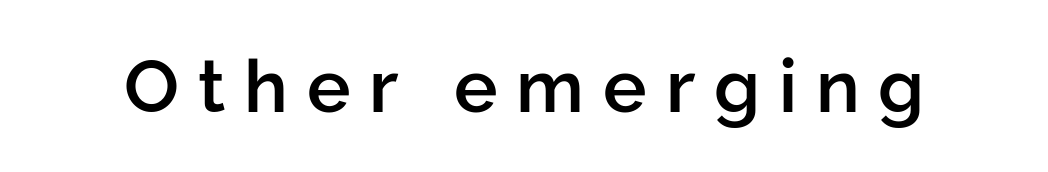
The image shows 73 px semibold sans-serif type, upright; set unusually wide letter spacing (+0.26 em), not underlined; low stroke contrast and a medium x-height.
